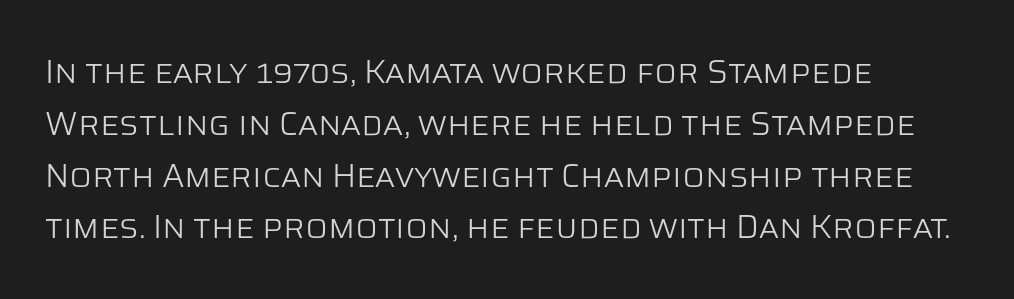
{"serif": "no", "italic": "no", "bold": "no", "weight": "light", "width": "normal", "stroke_contrast": "low", "x_height": "large", "monospaced": "no", "underline": "no", "align": "left", "line_spacing": "normal", "line_spacing_ratio": 1.57, "letter_spacing": "normal", "letter_spacing_em": 0.0, "glyph_px": 33}
